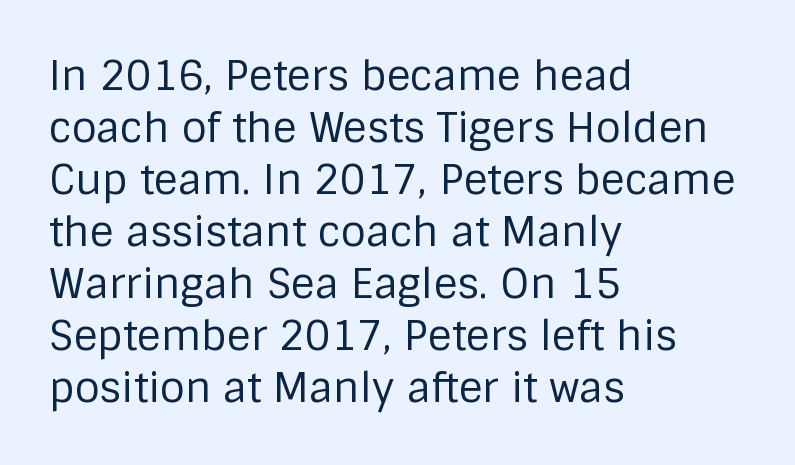
The image shows 41 px regular-weight sans-serif type, upright; set left-aligned, normal line spacing (1.27x), normal letter spacing, not underlined; low stroke contrast and a large x-height.
